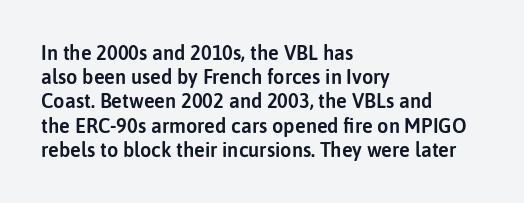
{"italic": "no", "underline": "no", "align": "left", "line_spacing_ratio": 1.21, "letter_spacing": "normal", "letter_spacing_em": 0.0, "glyph_px": 20}
